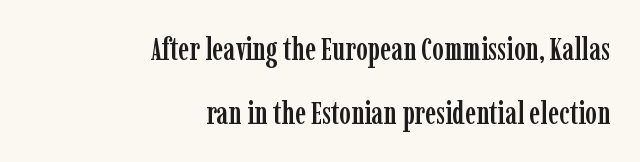
Notice how the passage keeps a crisp vertical edge on the right only. Are there feet on the stems? There are — it's a serif. The words here are not underlined. Ordinary non-slanted type is in use.
